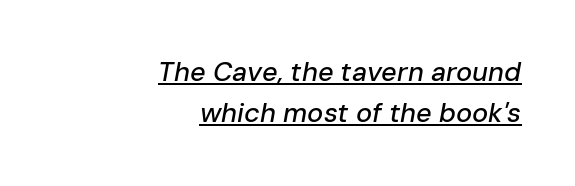
The image shows 27 px text type, italic (leaning right); set right-aligned, normal line spacing (1.53x), normal letter spacing, underlined.
